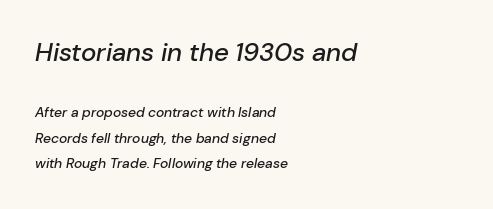
Q: Is the text italic (slanted)? A: Yes, it leans right by about 10 degrees.
Q: Is the text underlined? A: No.
Q: How is the paragraph aligned? A: Left-aligned.
Q: Is the spacing between letters normal or unusually wide? A: Normal.
Q: Which block of text is set in a larger size, the first (top) or the second (bottom)? A: The first (top) one.
